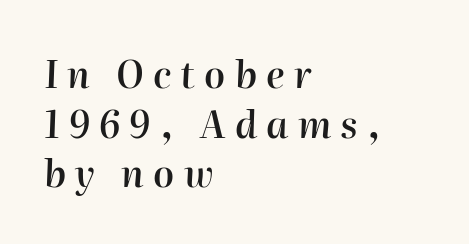
The line texture is sparse and dotted thanks to wide tracking. Each letter keeps its own natural width here, so spacing adapts to shape. Emphasis-style slanted type is in use. Only glyphs here, with clear space below each row.
